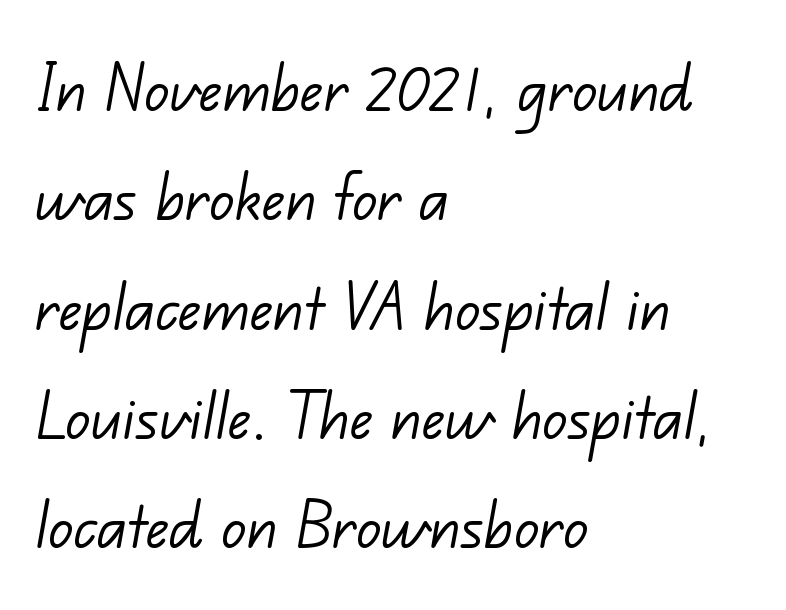
Regarding leading, the lines here are spaced in the standard way. Serif or sans? Sans — the stroke terminals are bare. Character widths vary here, with narrow letters taking less room than wide ones. Typeset ragged right — the left edge is the straight one. A typesetter would call this zero additional tracking.
